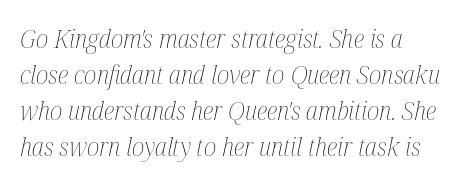
The image shows 26 px text type, italic (leaning right); set left-aligned, normal line spacing (1.39x), normal letter spacing, not underlined.
